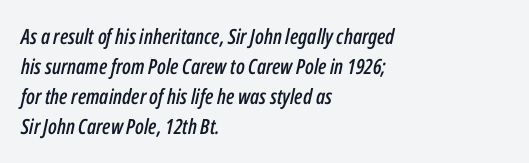
Regular leading. The rendering anchors every line to the left-hand side. Rule under the text: the space is simply empty. Designer's note — italics engaged.
